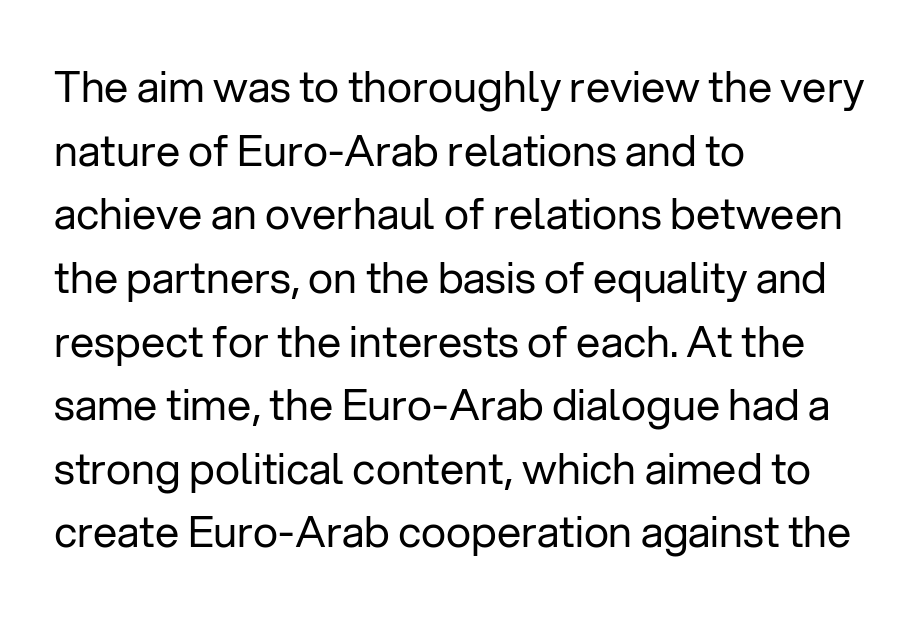
Typographically, this falls in the sans-serif category. This block has exactly the height ordinary leading produces. Posture: straight, roman, zero tilt. Visually the block forms a straight wall on the left and a jagged coastline on the right. Counters stay open thanks to moderate or lighter strokes.
